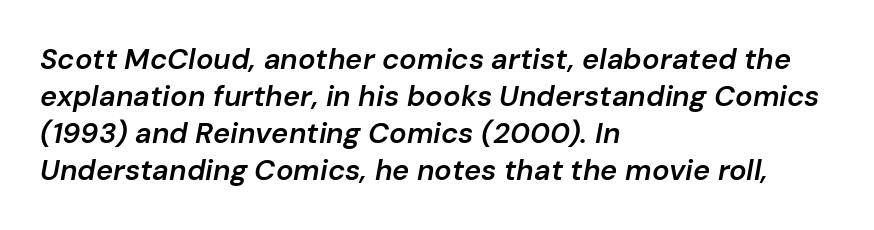
The image shows 29 px semibold type, italic (leaning right); set left-aligned, normal line spacing (1.28x), normal letter spacing, not underlined; low stroke contrast and a medium x-height.
